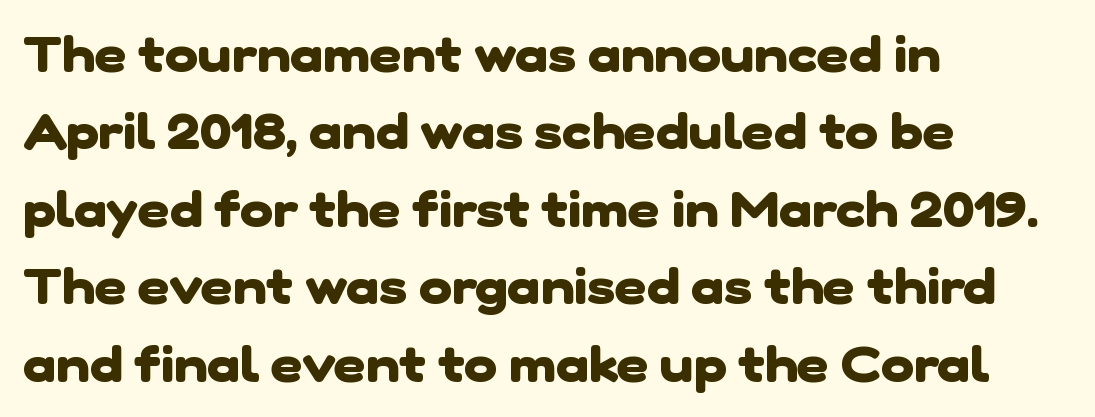
{"serif": "no", "bold": "yes", "weight": "heavy", "width": "normal", "stroke_contrast": "low", "x_height": "medium", "monospaced": "no", "underline": "no", "align": "left", "line_spacing": "normal", "line_spacing_ratio": 1.55, "letter_spacing": "normal", "letter_spacing_em": 0.0, "glyph_px": 50}
